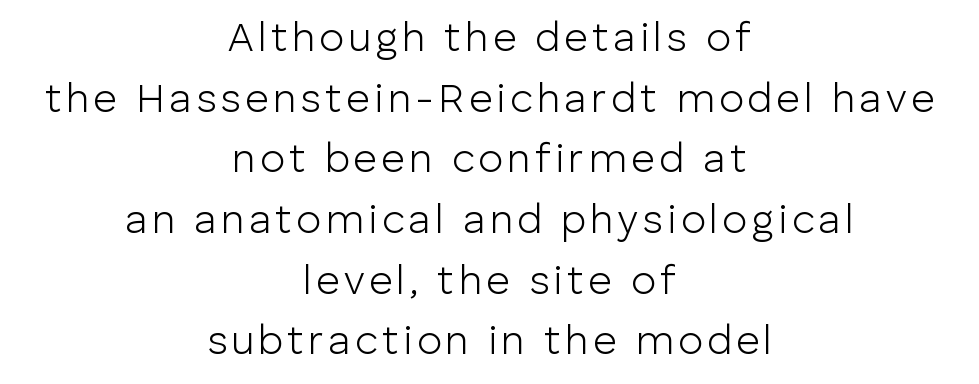
The image shows 41 px light sans-serif type, upright; set centered, normal line spacing (1.48x), not underlined; low stroke contrast and a medium x-height.
